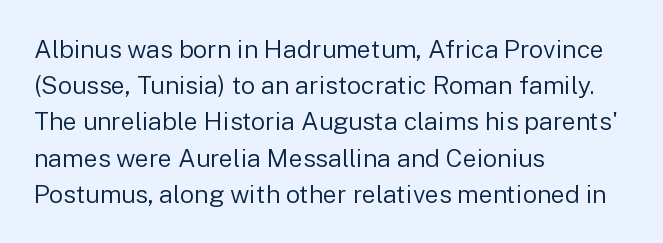
The cut favours lightness, reaching ordinary text weight at its darkest. Left-aligned paragraph, ragged on the right. There is no visible air inserted between adjacent glyphs. Has an underline been added? It has not. Upright lettering throughout. Leading matches the norm, producing a regular column.
